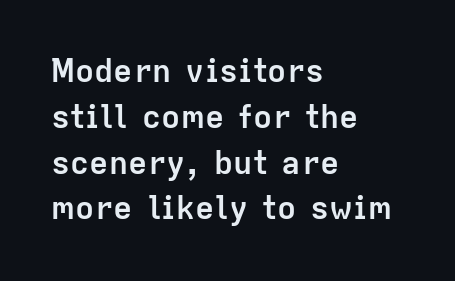
Q: Is the text bold? A: Yes.
Q: Is the text italic (slanted)? A: No, it is upright.
Q: Is the typeface a serif or a sans-serif typeface? A: Sans-serif.
Q: Is the text underlined? A: No.
Q: How is the paragraph aligned? A: Left-aligned.
Q: Is the spacing between letters normal or unusually wide? A: Normal.
Q: Is the spacing between lines tight, normal or loose? A: Normal.
Q: Width (condensed, normal, or wide)? A: Normal.
Q: Stroke contrast? A: Low.
Q: x-height? A: Medium.
Q: Monospaced? A: No.
